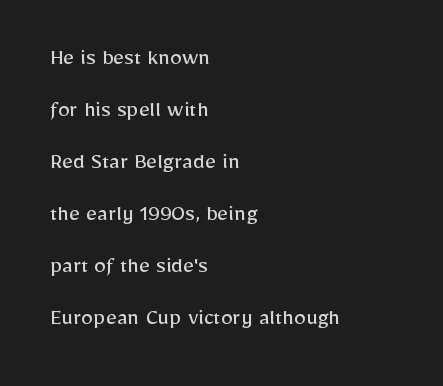
The image shows 24 px text type, upright; set left-aligned, loose line spacing (2.17x), normal letter spacing, not underlined.
